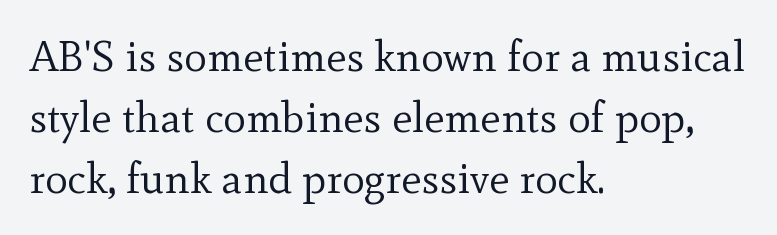
Q: Is the text bold? A: No.
Q: Is the text italic (slanted)? A: No, it is upright.
Q: Is the typeface a serif or a sans-serif typeface? A: Serif.
Q: Is the text underlined? A: No.
Q: How is the paragraph aligned? A: Left-aligned.
Q: Is the spacing between letters normal or unusually wide? A: Normal.
Q: Is the spacing between lines tight, normal or loose? A: Normal.
Q: Width (condensed, normal, or wide)? A: Normal.
Q: x-height? A: Small.
Q: Monospaced? A: No.
